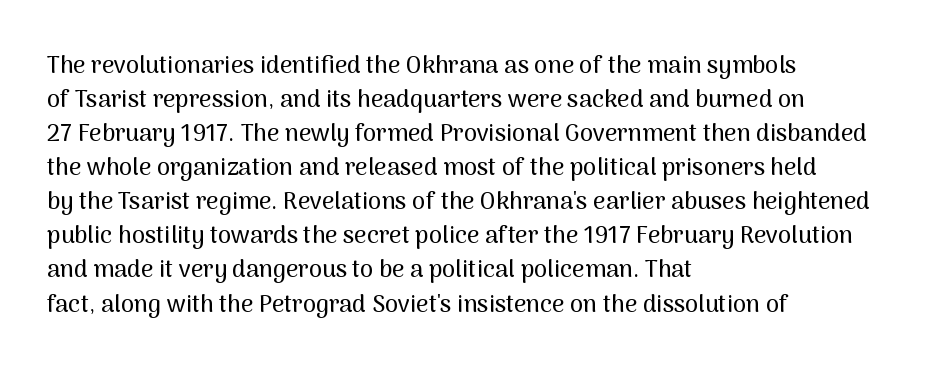
Q: Is the text italic (slanted)? A: No, it is upright.
Q: Is the text underlined? A: No.
Q: How is the paragraph aligned? A: Left-aligned.
Q: Is the spacing between letters normal or unusually wide? A: Normal.
Q: Is the spacing between lines tight, normal or loose? A: Normal.
